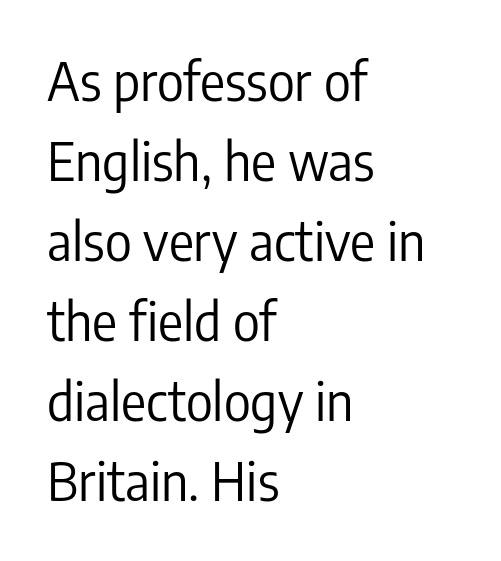
{"serif": "no", "italic": "no", "bold": "no", "weight": "regular", "width": "condensed", "stroke_contrast": "low", "x_height": "medium", "monospaced": "no", "underline": "no", "align": "left", "line_spacing": "normal", "line_spacing_ratio": 1.54, "letter_spacing": "normal", "letter_spacing_em": 0.0, "glyph_px": 52}
